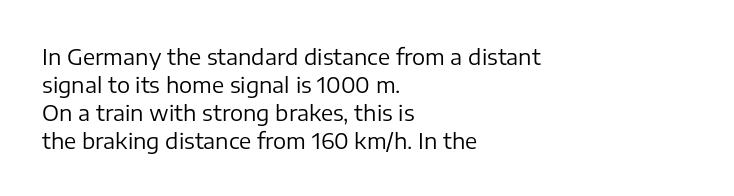
The image shows 22 px text type, upright; set left-aligned, normal line spacing (1.27x), normal letter spacing, not underlined.
